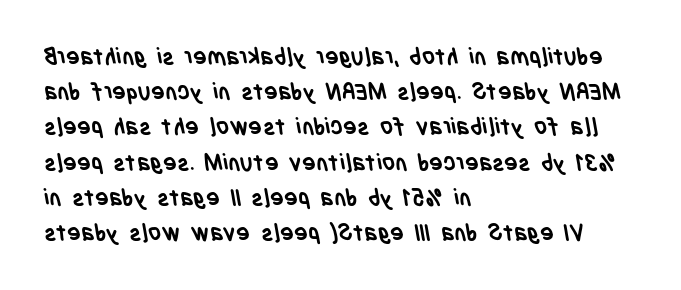
The image shows 23 px bold type; set left-aligned, normal line spacing (1.53x), normal letter spacing, not underlined.
